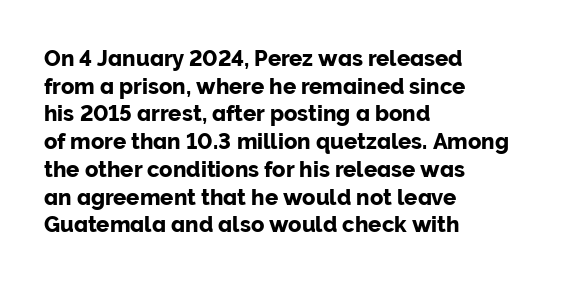
Regarding leading, the lines here are spaced in the standard way. The space beneath each line is pristine and unruled. Tracking value appears to be zero — textbook default spacing. The setting favours the left margin, as ordinary paragraphs usually do.
